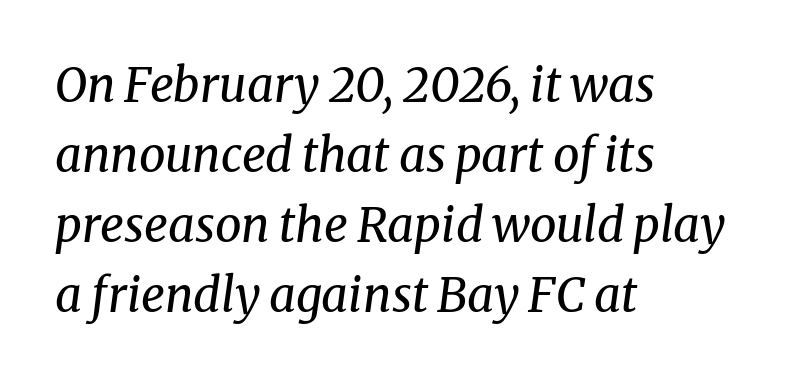
The image shows 47 px regular-weight serif type, italic (leaning right); set left-aligned, normal line spacing (1.49x), normal letter spacing, not underlined; medium stroke contrast and a medium x-height.
